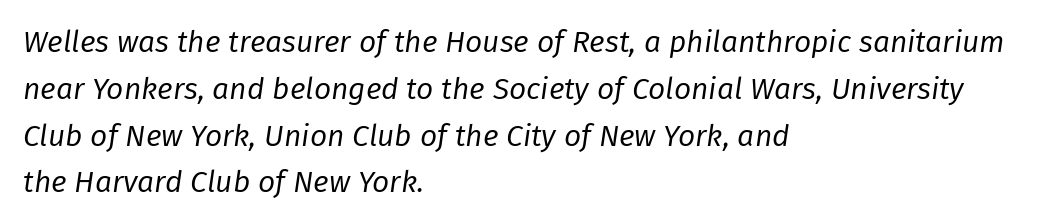
The passage shown is typed in a proportional face where columns would drift. Clear beneath every line of the passage. The lines sit at an ordinary, default distance from one another. The text block is weighted toward the left margin, trailing off unevenly rightward. The letterforms sit at book weight or below.
